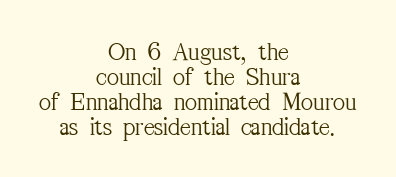
Q: Is the text bold? A: No.
Q: Is the text italic (slanted)? A: No, it is upright.
Q: Is the text underlined? A: No.
Q: How is the paragraph aligned? A: Centered.
Q: Is the spacing between letters normal or unusually wide? A: Normal.
Q: Is the spacing between lines tight, normal or loose? A: Tight.
